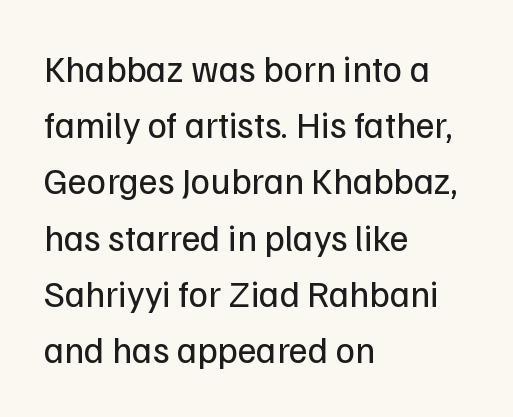
Q: Is the text bold? A: No.
Q: Is the text italic (slanted)? A: No, it is upright.
Q: Is the typeface a serif or a sans-serif typeface? A: Sans-serif.
Q: Is the text underlined? A: No.
Q: How is the paragraph aligned? A: Left-aligned.
Q: Is the spacing between letters normal or unusually wide? A: Normal.
Q: Is the spacing between lines tight, normal or loose? A: Normal.
Q: Width (condensed, normal, or wide)? A: Normal.
Q: Stroke contrast? A: Low.
Q: x-height? A: Medium.
Q: Monospaced? A: No.
